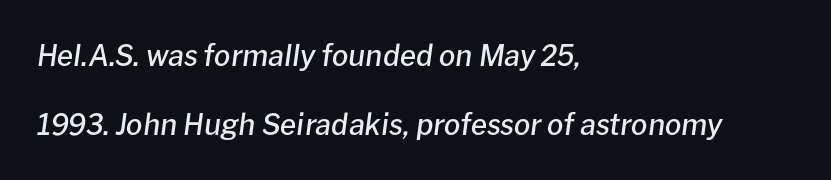
{"italic": "yes", "lean": "right", "slant_degrees": 8, "bold": "semi", "weight": "semibold", "width": "normal", "stroke_contrast": "low", "x_height": "medium", "monospaced": "no", "underline": "no", "align": "left", "line_spacing": "loose", "line_spacing_ratio": 2.39, "letter_spacing": "normal", "letter_spacing_em": 0.0, "glyph_px": 29}
